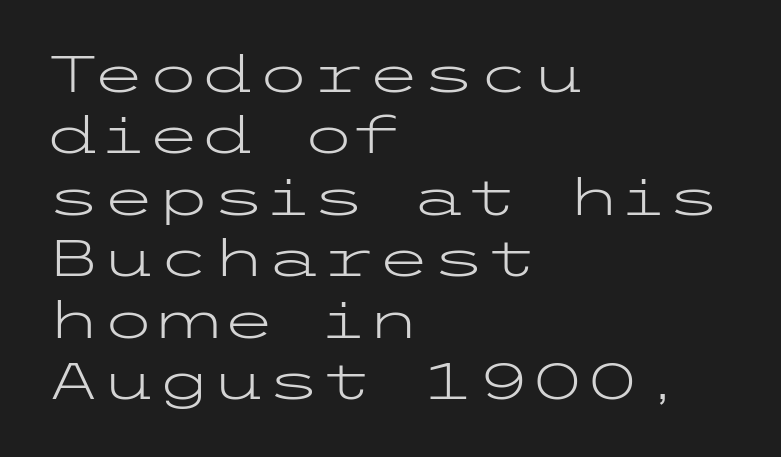
{"serif": "no", "italic": "no", "bold": "no", "weight": "light", "width": "wide", "stroke_contrast": "low", "x_height": "medium", "underline": "no", "align": "left", "line_spacing_ratio": 1.23, "letter_spacing": "normal", "letter_spacing_em": 0.0, "glyph_px": 50}
